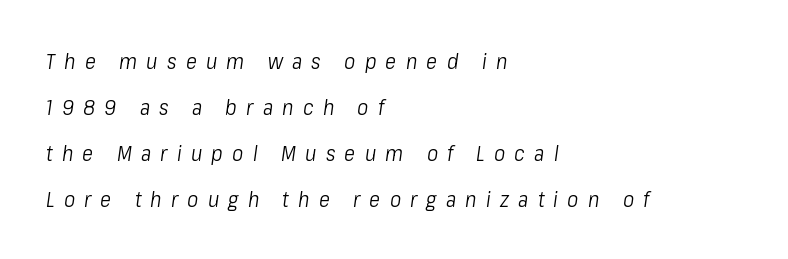
{"italic": "yes", "lean": "right", "slant_degrees": 8, "bold": "no", "underline": "no", "align": "left", "line_spacing": "loose", "line_spacing_ratio": 2.19, "letter_spacing": "wide", "letter_spacing_em": 0.44, "glyph_px": 21}
